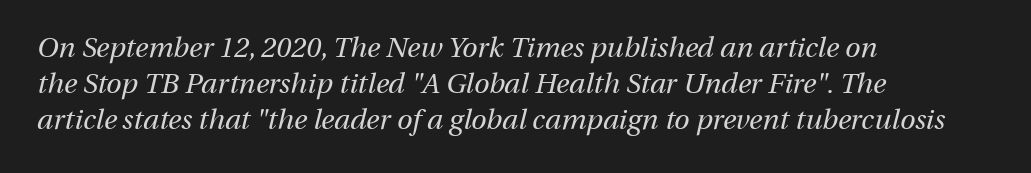
Line spacing here is normal. Letters rest on an invisible, unmarked baseline. The cut favours lightness, reaching ordinary text weight at its darkest. Character widths vary here, with narrow letters taking less room than wide ones. Slant detected: the letters are inclined.
